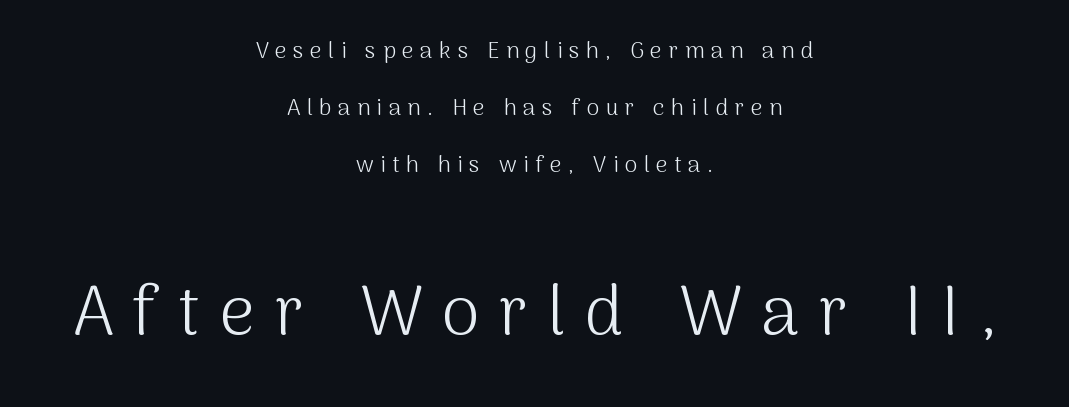
Q: Is the text bold? A: No.
Q: Is the text italic (slanted)? A: No, it is upright.
Q: Is the typeface a serif or a sans-serif typeface? A: Sans-serif.
Q: Is the text underlined? A: No.
Q: How is the paragraph aligned? A: Centered.
Q: Is the spacing between letters normal or unusually wide? A: Unusually wide.
Q: Is the spacing between lines tight, normal or loose? A: Loose.
Q: Which block of text is set in a larger size, the first (top) or the second (bottom)? A: The second (bottom) one.
Q: Width (condensed, normal, or wide)? A: Normal.
Q: Stroke contrast? A: Medium.
Q: x-height? A: Medium.
Q: Monospaced? A: No.
